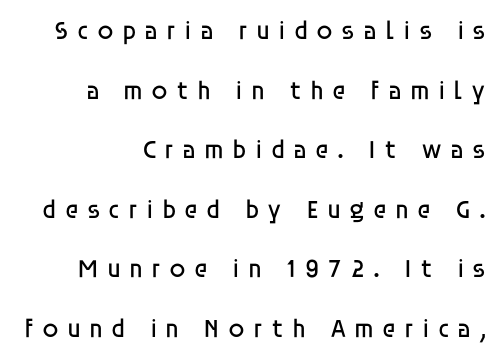
The image shows 26 px text type, upright; set right-aligned, loose line spacing (2.29x), unusually wide letter spacing (+0.31 em), not underlined.
